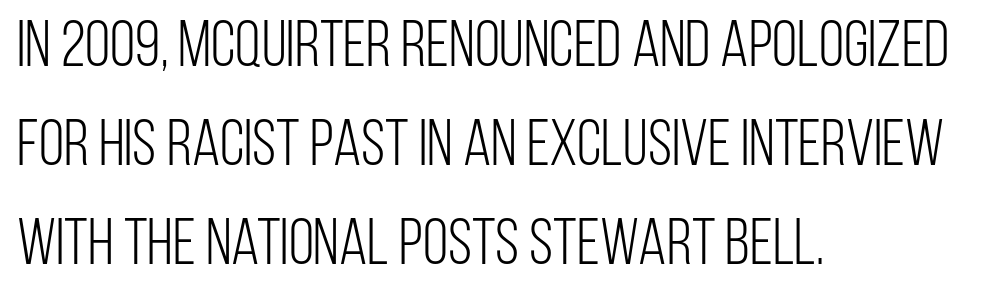
The image shows 65 px light, condensed sans-serif type, upright; set left-aligned, normal line spacing (1.52x), normal letter spacing, not underlined; low stroke contrast and a large x-height.
